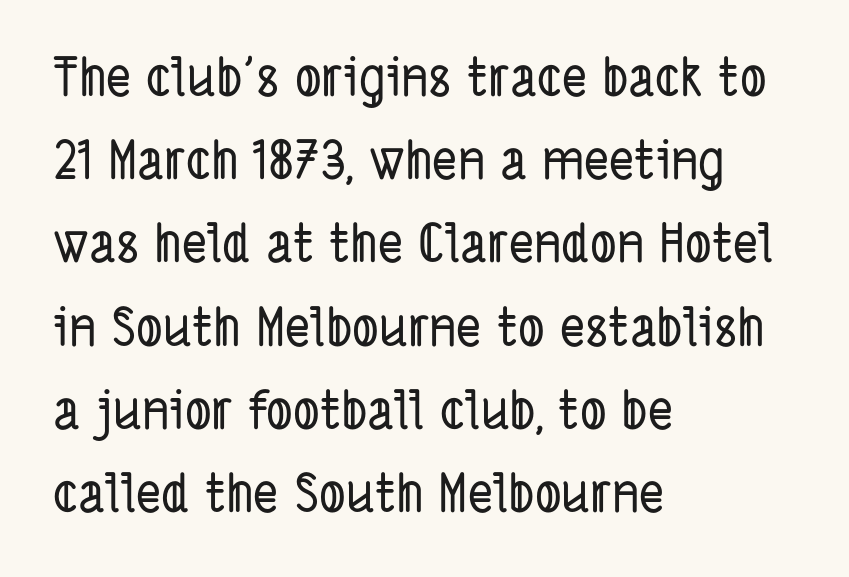
Only glyphs here, with clear space below each row. Regarding leading, the lines here are spaced in the standard way. Do the characters align in a grid? No, the font is proportional. Does extra space separate the letters? No, they use regular spacing.
